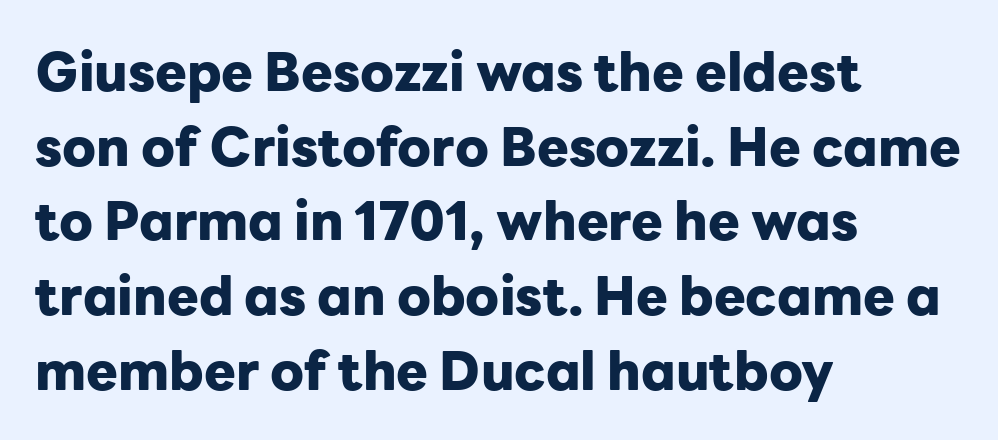
The image shows 53 px heavy sans-serif type, upright; set left-aligned, normal line spacing (1.41x), normal letter spacing, not underlined; low stroke contrast and a medium x-height.
